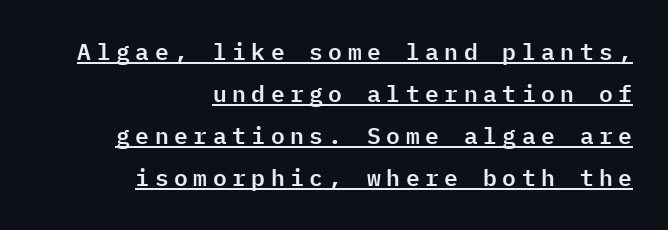
Q: Is the text italic (slanted)? A: No, it is upright.
Q: Is the text underlined? A: Yes.
Q: How is the paragraph aligned? A: Right-aligned.
Q: Is the spacing between letters normal or unusually wide? A: Unusually wide.
